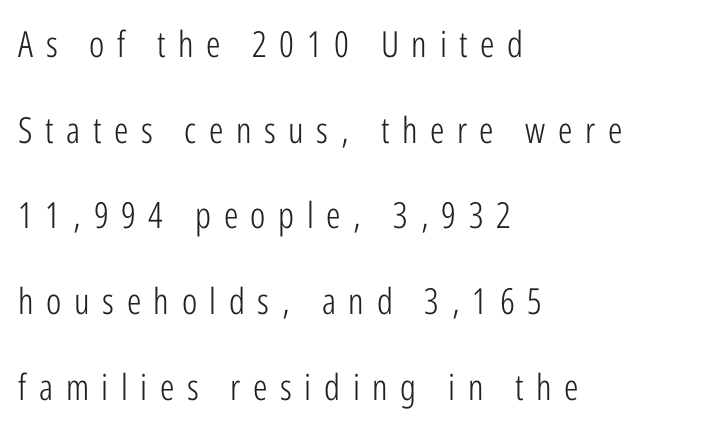
Stroke thickness stays within the range of a standard reading face or lighter. Tracking value appears strongly positive — letters spread wide. Posture: upright roman. Quick note: interline space is abundant. Quick note: underline off. The text was rendered using a sans face with plain stroke endings.
